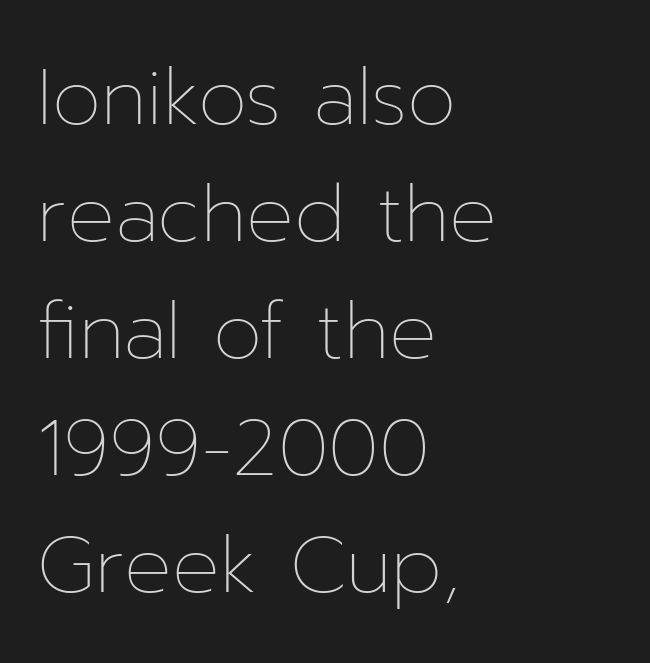
Q: Is the text bold? A: No.
Q: Is the text italic (slanted)? A: No, it is upright.
Q: Is the text underlined? A: No.
Q: How is the paragraph aligned? A: Left-aligned.
Q: Is the spacing between letters normal or unusually wide? A: Normal.
Q: Is the spacing between lines tight, normal or loose? A: Normal.
Q: Width (condensed, normal, or wide)? A: Normal.
Q: Stroke contrast? A: Low.
Q: x-height? A: Medium.
Q: Monospaced? A: No.
